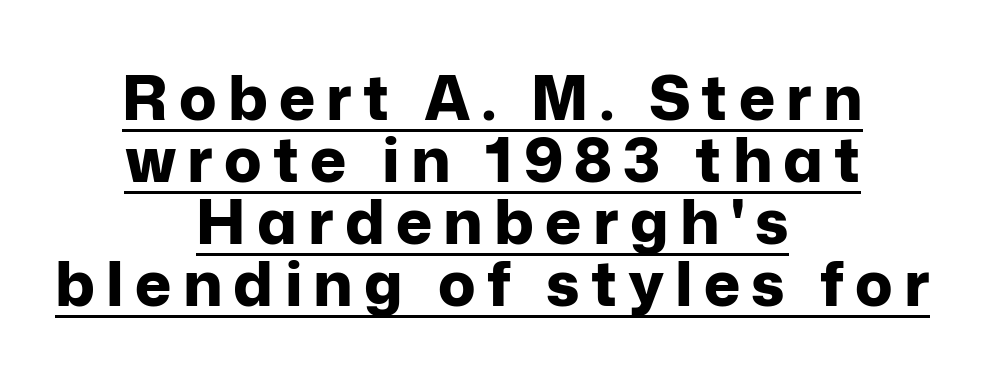
Baseline-to-baseline distance is barely more than the letter height. These lines are rendered in a variable-pitch font. If you folded the block vertically in half, each line would mirror itself in length. Plenty of ink on the page — the face is bold. Ascenders rise straight up at ninety degrees.
